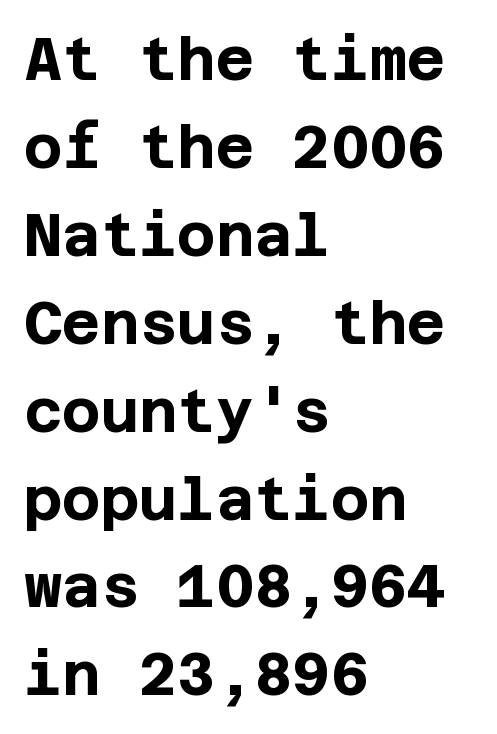
{"serif": "no", "italic": "no", "bold": "yes", "weight": "bold", "width": "normal", "stroke_contrast": "low", "x_height": "large", "underline": "no", "align": "left", "line_spacing": "normal", "line_spacing_ratio": 1.49, "letter_spacing": "normal", "letter_spacing_em": 0.0, "glyph_px": 59}
